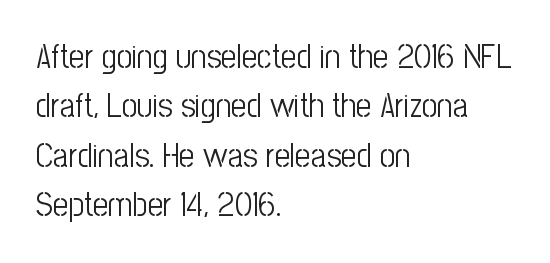
Q: Is the text bold? A: No.
Q: Is the text italic (slanted)? A: No, it is upright.
Q: Is the typeface a serif or a sans-serif typeface? A: Sans-serif.
Q: Is the text underlined? A: No.
Q: How is the paragraph aligned? A: Left-aligned.
Q: Is the spacing between letters normal or unusually wide? A: Normal.
Q: Is the spacing between lines tight, normal or loose? A: Normal.
Q: Width (condensed, normal, or wide)? A: Condensed.
Q: Stroke contrast? A: Low.
Q: x-height? A: Medium.
Q: Monospaced? A: No.
